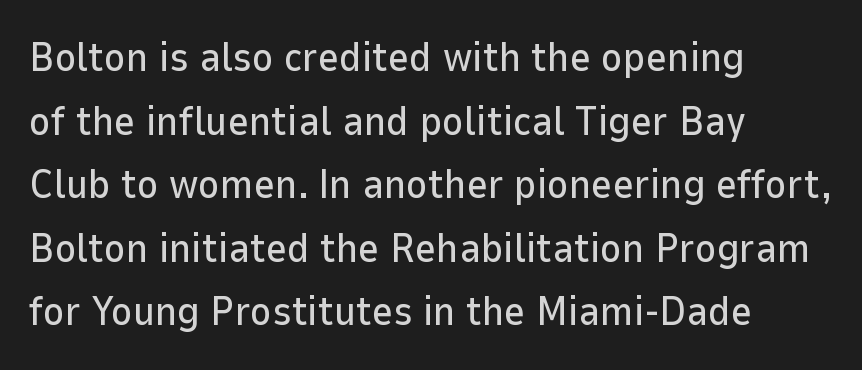
The image shows 41 px sans-serif type, upright; set left-aligned, normal line spacing (1.55x), normal letter spacing, not underlined; low stroke contrast and a medium x-height.
